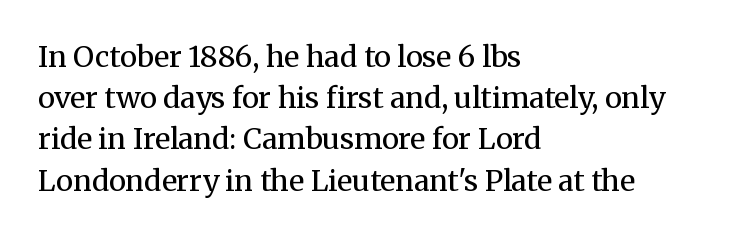
{"serif": "yes", "italic": "no", "bold": "no", "weight": "regular", "width": "normal", "stroke_contrast": "medium", "x_height": "medium", "monospaced": "no", "underline": "no", "align": "left", "line_spacing": "normal", "line_spacing_ratio": 1.42, "letter_spacing": "normal", "letter_spacing_em": 0.0, "glyph_px": 29}
